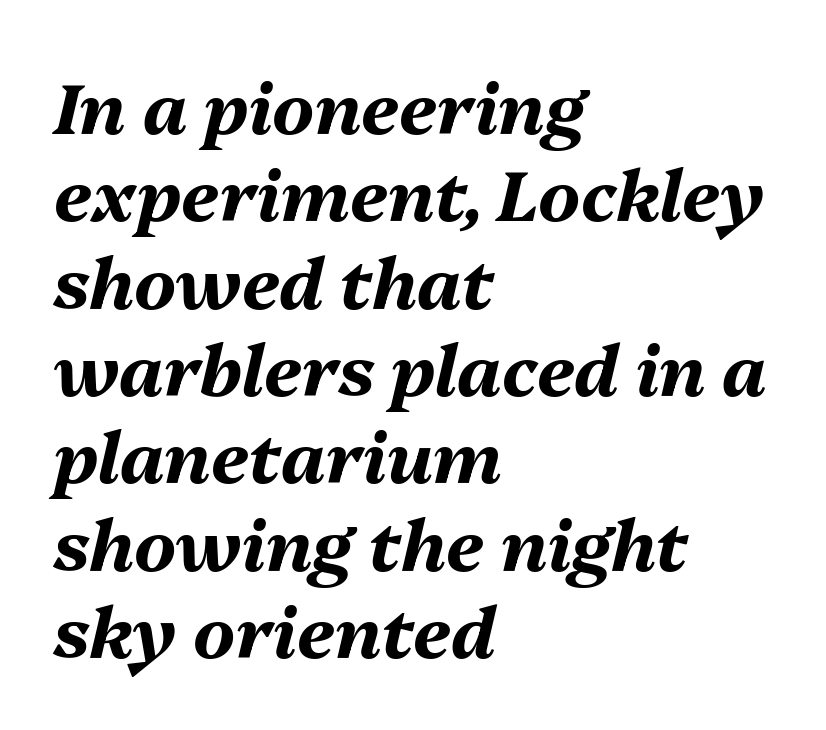
If you drew a ruler down the left edge, every line would touch it. Students, note that the glyphs here touch the page at normal intervals. Observe the lean: these are italic letterforms. The rendering uses a bold face; every stroke is thick and dark. You could not count columns in this text — the font is proportionally spaced. Rule under the text: the space is simply empty.
